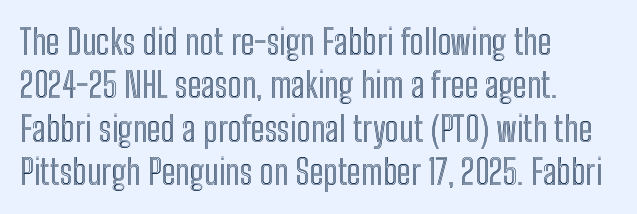
The passage shown is typed in a proportional face where columns would drift. The space directly below the letters is spotless. The compositor pushed each line to the left boundary. Ascenders rise straight up at ninety degrees. Inter-character spacing is left at the font's built-in metrics.
